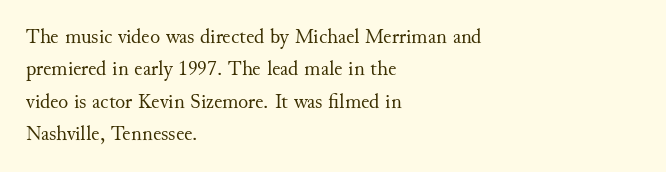
{"italic": "no", "bold": "no", "underline": "no", "align": "left", "line_spacing": "normal", "line_spacing_ratio": 1.54, "letter_spacing": "normal", "letter_spacing_em": 0.0, "glyph_px": 21}
